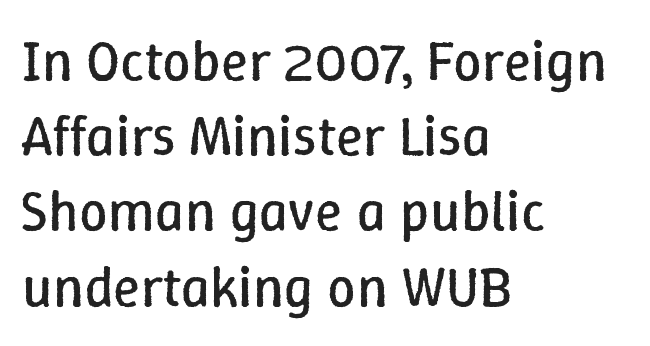
Q: Is the text bold? A: No.
Q: Is the text italic (slanted)? A: No, it is upright.
Q: Is the text underlined? A: No.
Q: How is the paragraph aligned? A: Left-aligned.
Q: Is the spacing between letters normal or unusually wide? A: Normal.
Q: Is the spacing between lines tight, normal or loose? A: Normal.
Q: Width (condensed, normal, or wide)? A: Normal.
Q: Stroke contrast? A: Low.
Q: x-height? A: Medium.
Q: Monospaced? A: No.
